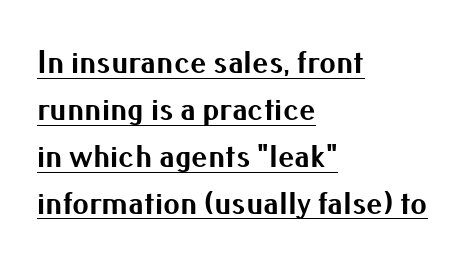
{"serif": "no", "italic": "no", "bold": "yes", "weight": "bold", "width": "normal", "stroke_contrast": "medium", "x_height": "small", "monospaced": "no", "underline": "yes", "align": "left", "line_spacing": "normal", "line_spacing_ratio": 1.42, "letter_spacing": "normal", "letter_spacing_em": 0.0, "glyph_px": 33}
